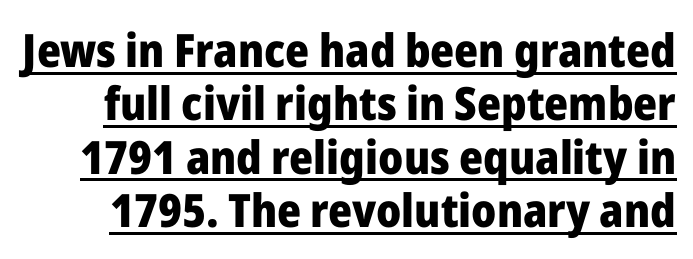
{"serif": "no", "italic": "no", "bold": "yes", "weight": "heavy", "width": "normal", "stroke_contrast": "low", "x_height": "medium", "monospaced": "no", "underline": "yes", "line_spacing_ratio": 1.16, "letter_spacing": "normal", "letter_spacing_em": 0.0, "glyph_px": 46}
